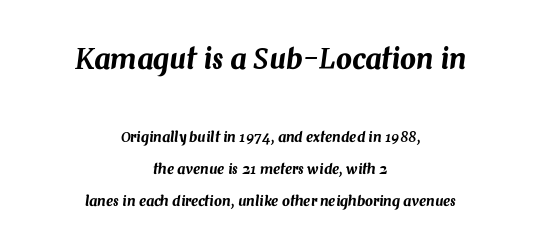
{"italic": "yes", "lean": "right", "slant_degrees": 7, "width": "normal", "stroke_contrast": "medium", "x_height": "medium", "monospaced": "no", "underline": "no", "align": "center", "line_spacing": "loose", "line_spacing_ratio": 2.3, "letter_spacing": "normal", "letter_spacing_em": 0.0, "larger_block": "first", "size_ratio": 2.0, "glyph_px": 28}
